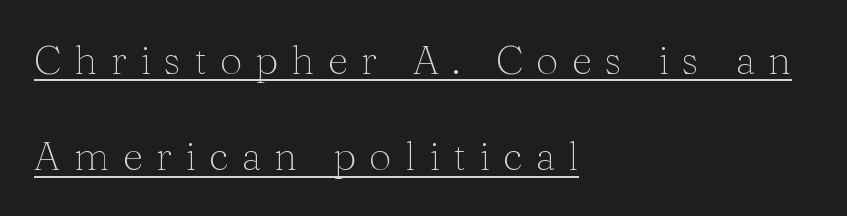
Q: Is the text bold? A: No.
Q: Is the text italic (slanted)? A: No, it is upright.
Q: Is the typeface a serif or a sans-serif typeface? A: Serif.
Q: Is the text underlined? A: Yes.
Q: How is the paragraph aligned? A: Left-aligned.
Q: Is the spacing between letters normal or unusually wide? A: Unusually wide.
Q: Is the spacing between lines tight, normal or loose? A: Loose.
Q: Width (condensed, normal, or wide)? A: Normal.
Q: Stroke contrast? A: Medium.
Q: x-height? A: Medium.
Q: Monospaced? A: No.
